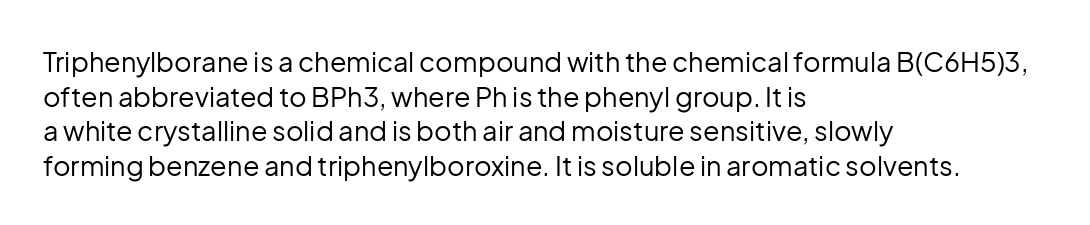
Q: Is the text bold? A: No.
Q: Is the text italic (slanted)? A: No, it is upright.
Q: Is the text underlined? A: No.
Q: How is the paragraph aligned? A: Left-aligned.
Q: Is the spacing between letters normal or unusually wide? A: Normal.
Q: Is the spacing between lines tight, normal or loose? A: Normal.
